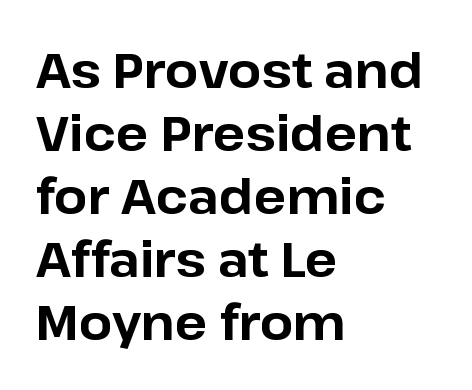
The image shows 48 px bold sans-serif type, upright; set left-aligned, normal line spacing (1.31x), normal letter spacing, not underlined; low stroke contrast and a medium x-height.
